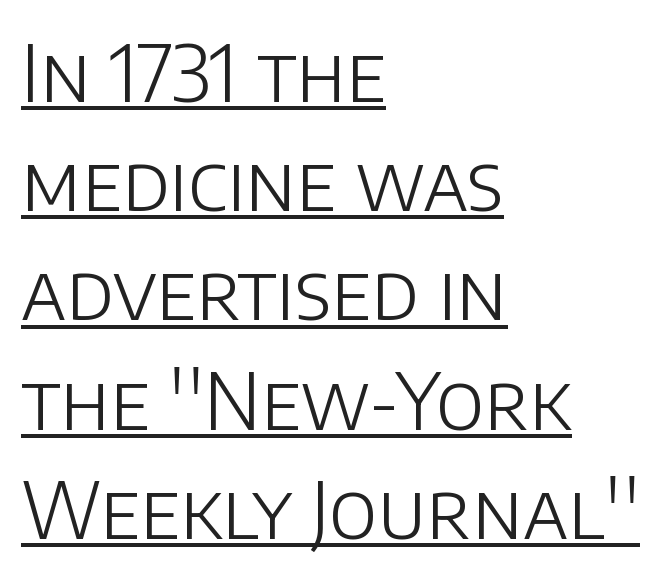
Q: Is the text bold? A: No.
Q: Is the text italic (slanted)? A: No, it is upright.
Q: Is the typeface a serif or a sans-serif typeface? A: Sans-serif.
Q: Is the text underlined? A: Yes.
Q: How is the paragraph aligned? A: Left-aligned.
Q: Is the spacing between letters normal or unusually wide? A: Normal.
Q: Is the spacing between lines tight, normal or loose? A: Normal.
Q: Width (condensed, normal, or wide)? A: Normal.
Q: Stroke contrast? A: Low.
Q: x-height? A: Large.
Q: Monospaced? A: No.
